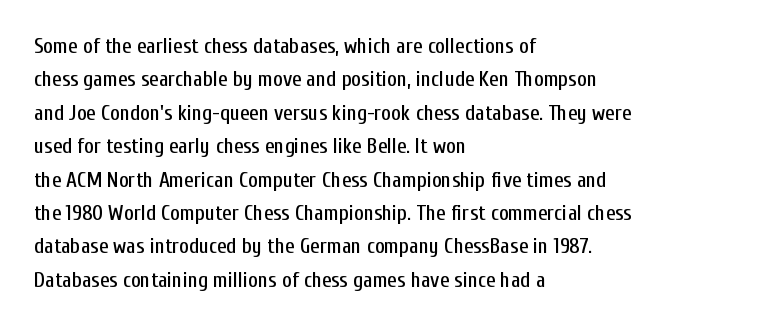
The image shows 21 px text type, upright; set left-aligned, normal line spacing (1.59x), normal letter spacing, not underlined.
